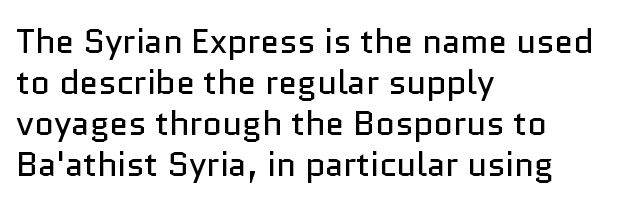
Ink coverage per letter is moderate at most. The paragraph has a hard left edge and a soft right edge. Beneath every word, the page is bare. Nope, no serifs anywhere on these letters. Think of a printed novel: that variable character pitch is what you see here.
